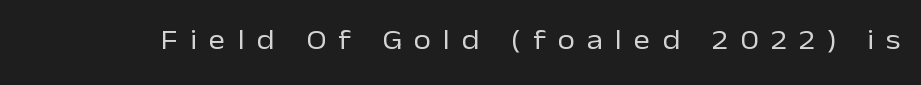
A typesetter would label this face a sans. This is the regular roman posture of the typeface. No heavy texture on the line: the type isn't bold. Letter spacing: wide. The area under the type is left untouched.
